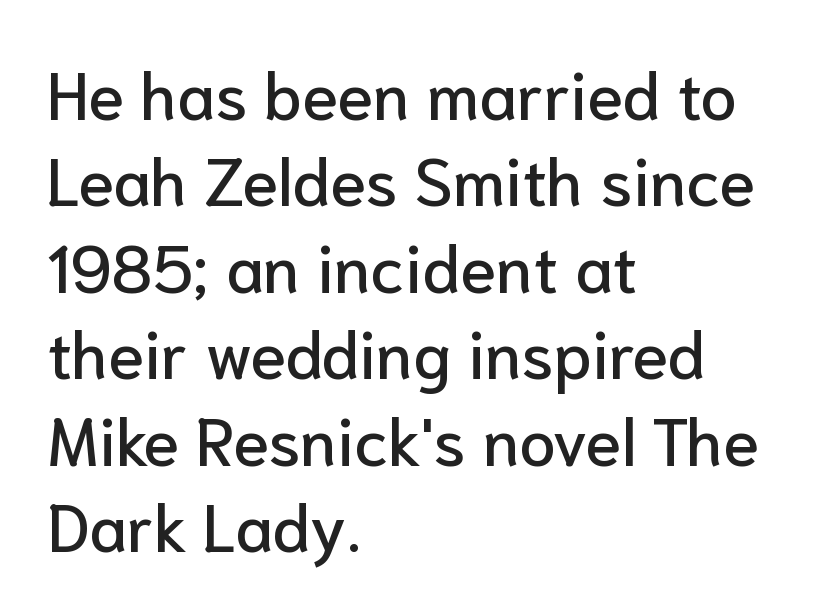
Think of a printed novel: that variable character pitch is what you see here. Short note: letters normally spaced. The paragraph has a hard left edge and a soft right edge. The passage shown is not underscored anywhere. Observe the absence of serifs on each vertical stroke in this sample. Notice how descenders clear the ascenders below comfortably — that's standard leading.
